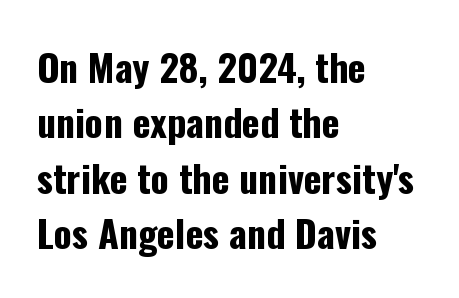
{"serif": "no", "italic": "no", "bold": "yes", "weight": "bold", "width": "condensed", "stroke_contrast": "low", "x_height": "medium", "monospaced": "no", "underline": "no", "align": "left", "line_spacing": "normal", "line_spacing_ratio": 1.46, "letter_spacing": "normal", "letter_spacing_em": 0.0, "glyph_px": 38}
